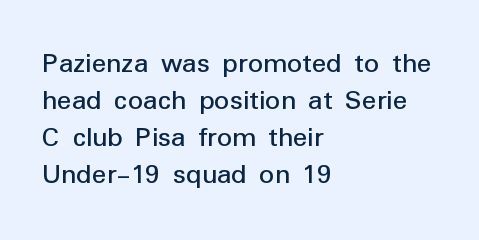
Descender tails drop into unmarked territory. The rendering shows plain stroke endings on the letterforms — a sans-serif design. Weight class: somewhere from thin through regular. No italicization has been applied; the sample stays upright.
